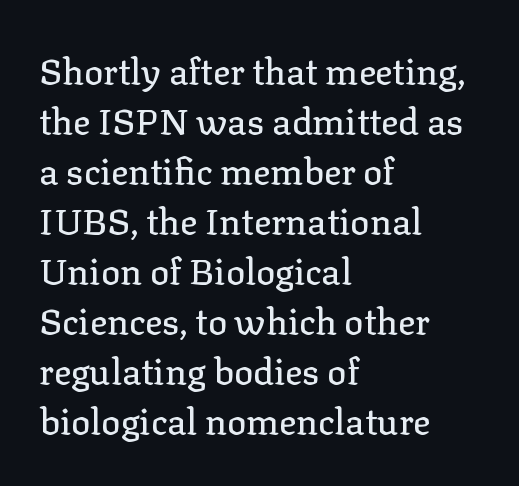
These lines are set flush left with a ragged right edge. A normal amount of white space separates one row of letters from the next. The zone under the glyphs is completely vacant. Examine the stroke ends and you'll spot serifs.
